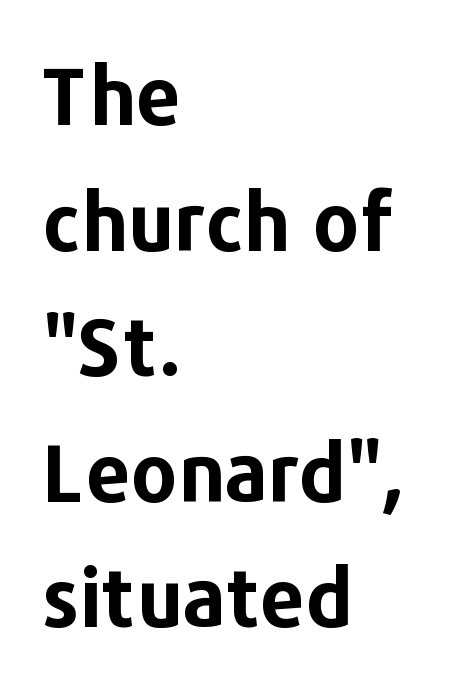
The image shows 80 px bold sans-serif type, upright; set left-aligned, normal line spacing (1.57x), normal letter spacing, not underlined; low stroke contrast and a medium x-height.
